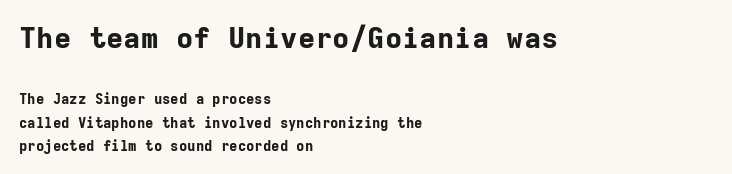
Students, this is bold: see how much ink each stroke carries. Reading down the column, the eye jumps a familiar distance to each next line. Large over small — that's the arrangement of the two blocks here. Notice how the stems are strictly vertical — no italics here.
